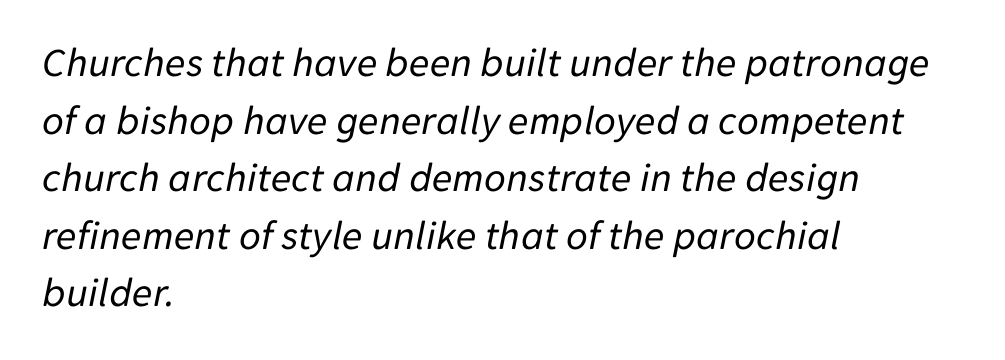
Q: Is the text bold? A: No.
Q: Is the text italic (slanted)? A: Yes, it leans right by about 11 degrees.
Q: Is the text underlined? A: No.
Q: How is the paragraph aligned? A: Left-aligned.
Q: Is the spacing between letters normal or unusually wide? A: Normal.
Q: Is the spacing between lines tight, normal or loose? A: Normal.
Q: Width (condensed, normal, or wide)? A: Normal.
Q: Stroke contrast? A: Low.
Q: x-height? A: Medium.
Q: Monospaced? A: No.
